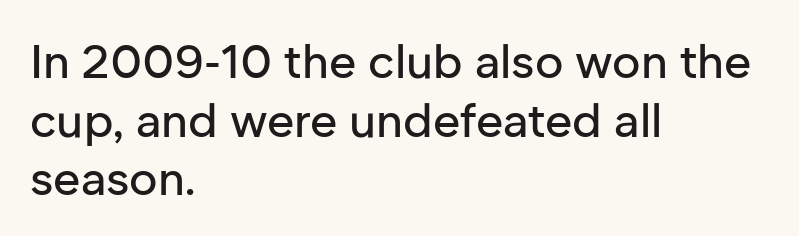
{"serif": "no", "italic": "no", "width": "normal", "stroke_contrast": "low", "x_height": "medium", "monospaced": "no", "underline": "no", "align": "left", "line_spacing": "normal", "line_spacing_ratio": 1.25, "letter_spacing": "normal", "letter_spacing_em": 0.0, "glyph_px": 47}
